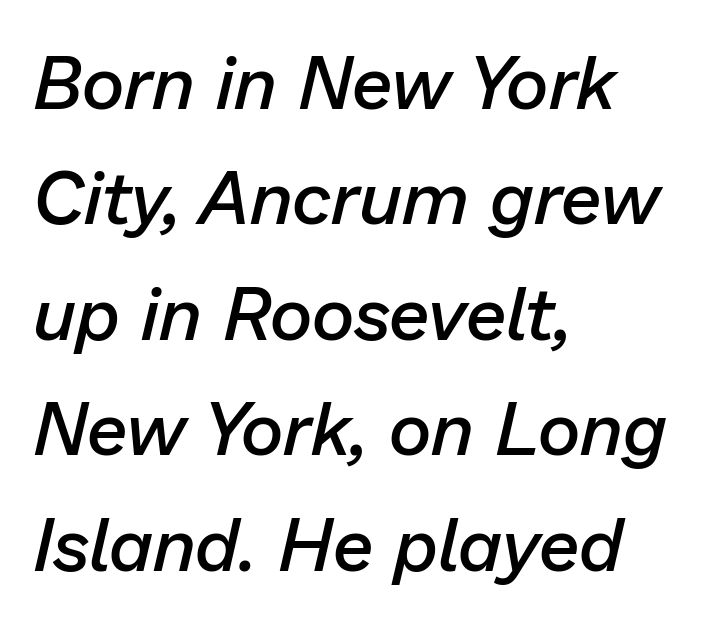
{"italic": "yes", "lean": "right", "slant_degrees": 13, "bold": "semi", "weight": "semibold", "width": "normal", "stroke_contrast": "low", "x_height": "medium", "monospaced": "no", "underline": "no", "align": "left", "line_spacing": "normal", "line_spacing_ratio": 1.56, "letter_spacing": "normal", "letter_spacing_em": 0.0, "glyph_px": 74}
